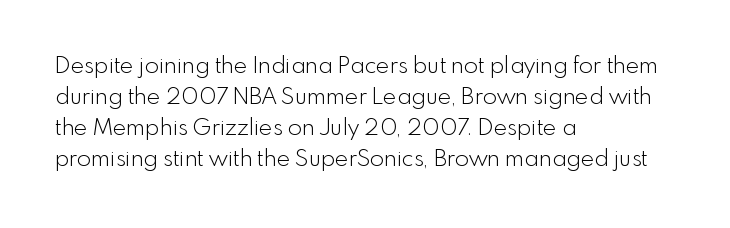
Posture: upright roman. The ragged edge is on the right, which tells us the setting is flush left. Reading down the column, the eye jumps a familiar distance to each next line. The specimen omits any rule beneath the text block's lines. The face looks like a standard text weight, possibly lighter.
